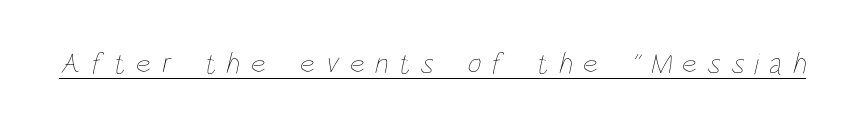
Q: Is the text bold? A: No.
Q: Is the text underlined? A: Yes.
Q: Is the spacing between letters normal or unusually wide? A: Unusually wide.
Q: Width (condensed, normal, or wide)? A: Condensed.
Q: Stroke contrast? A: Low.
Q: x-height? A: Large.
Q: Monospaced? A: No.
